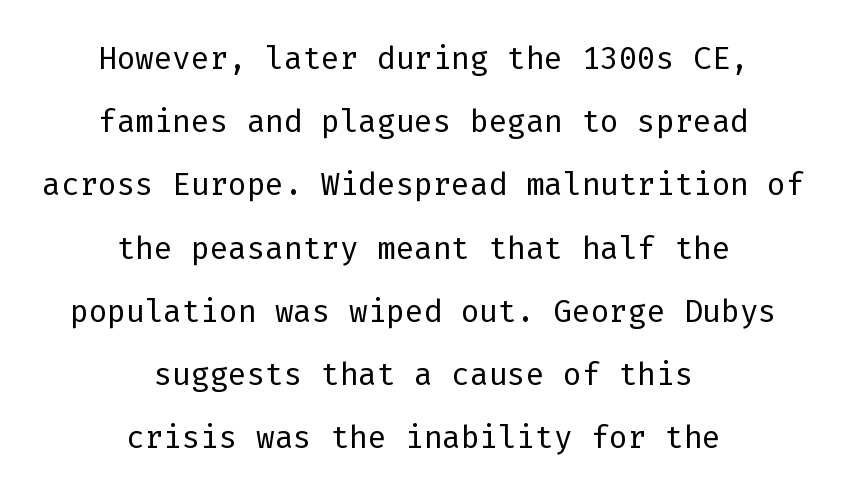
The image shows 31 px regular-weight sans-serif type, upright; set centered, loose line spacing (2.04x), normal letter spacing, not underlined; low stroke contrast and a medium x-height.
